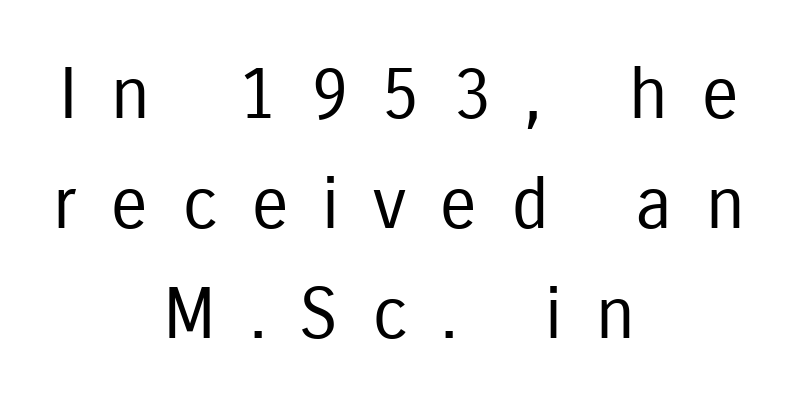
The image shows 71 px regular-weight, condensed sans-serif type, upright; set centered, normal line spacing (1.55x), unusually wide letter spacing (+0.47 em), not underlined; low stroke contrast and a medium x-height.
